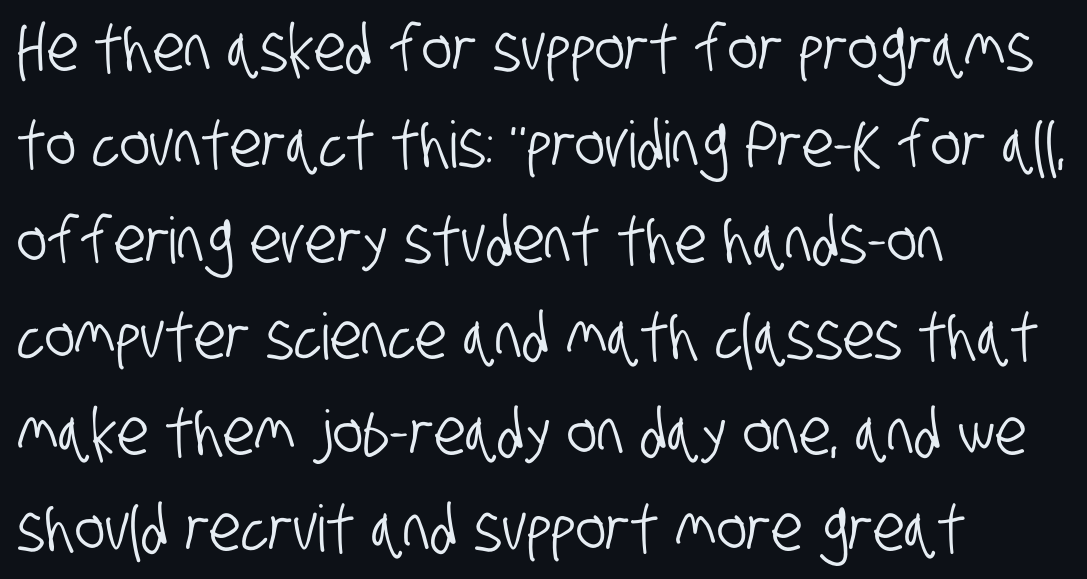
The image shows 64 px condensed sans-serif type; set left-aligned, normal line spacing (1.5x), normal letter spacing, not underlined; low stroke contrast and a large x-height.
